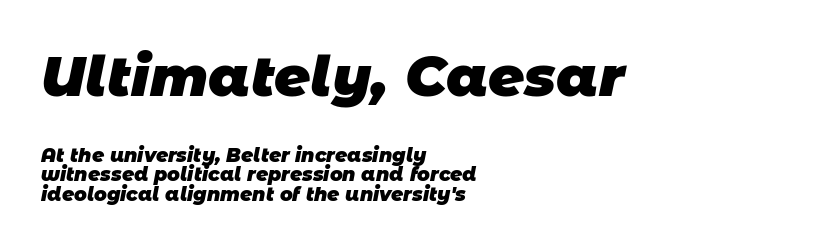
Q: Is the text bold? A: Yes.
Q: Is the typeface a serif or a sans-serif typeface? A: Sans-serif.
Q: Is the text underlined? A: No.
Q: How is the paragraph aligned? A: Left-aligned.
Q: Is the spacing between letters normal or unusually wide? A: Normal.
Q: Is the spacing between lines tight, normal or loose? A: Tight.
Q: Which block of text is set in a larger size, the first (top) or the second (bottom)? A: The first (top) one.
Q: Width (condensed, normal, or wide)? A: Normal.
Q: Stroke contrast? A: Low.
Q: x-height? A: Large.
Q: Monospaced? A: No.
